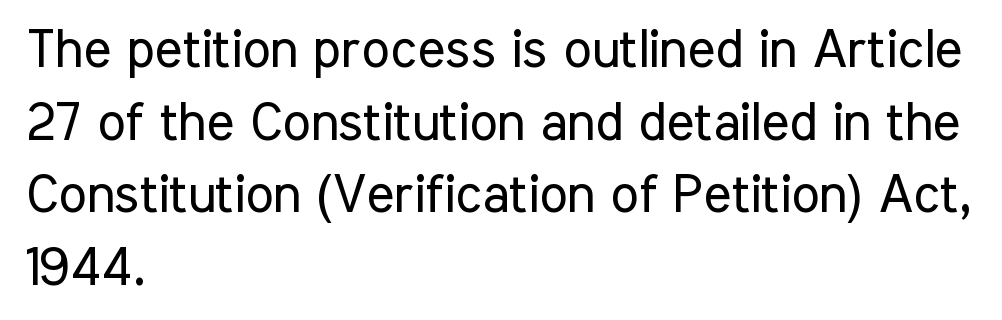
{"serif": "no", "italic": "no", "bold": "no", "weight": "regular", "width": "condensed", "stroke_contrast": "low", "x_height": "medium", "monospaced": "no", "underline": "no", "align": "left", "line_spacing": "normal", "line_spacing_ratio": 1.37, "letter_spacing": "normal", "letter_spacing_em": 0.0, "glyph_px": 53}
